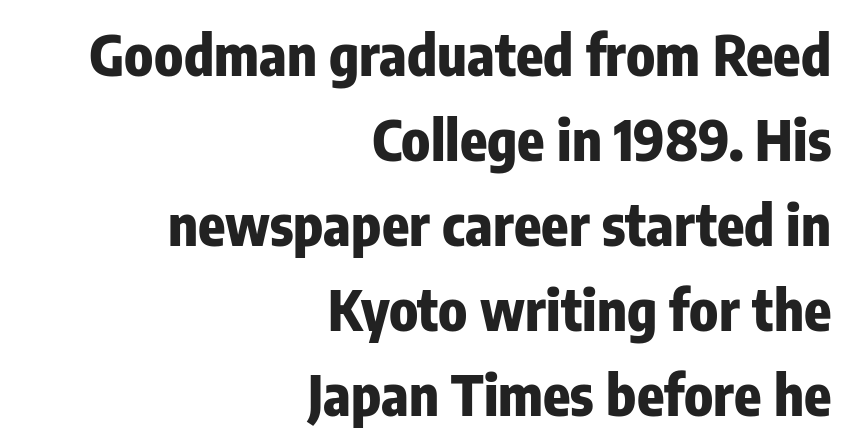
Q: Is the text bold? A: Yes.
Q: Is the text italic (slanted)? A: No, it is upright.
Q: Is the typeface a serif or a sans-serif typeface? A: Sans-serif.
Q: Is the text underlined? A: No.
Q: How is the paragraph aligned? A: Right-aligned.
Q: Is the spacing between letters normal or unusually wide? A: Normal.
Q: Is the spacing between lines tight, normal or loose? A: Normal.
Q: Width (condensed, normal, or wide)? A: Condensed.
Q: Stroke contrast? A: Low.
Q: x-height? A: Medium.
Q: Monospaced? A: No.
